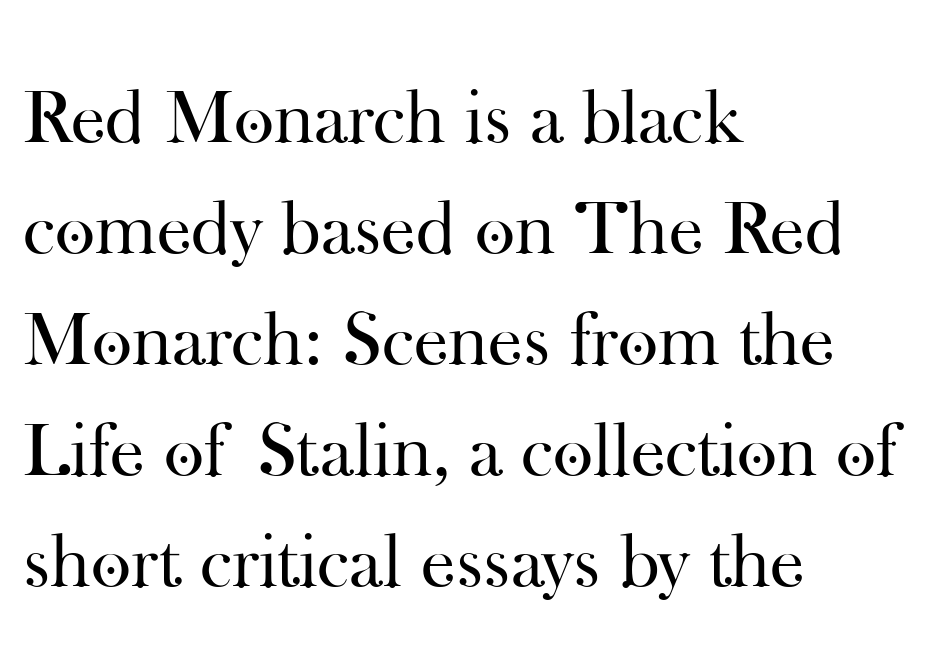
The image shows 77 px regular-weight serif type, upright; set left-aligned, normal line spacing (1.44x), normal letter spacing, not underlined; high stroke contrast and a small x-height.
